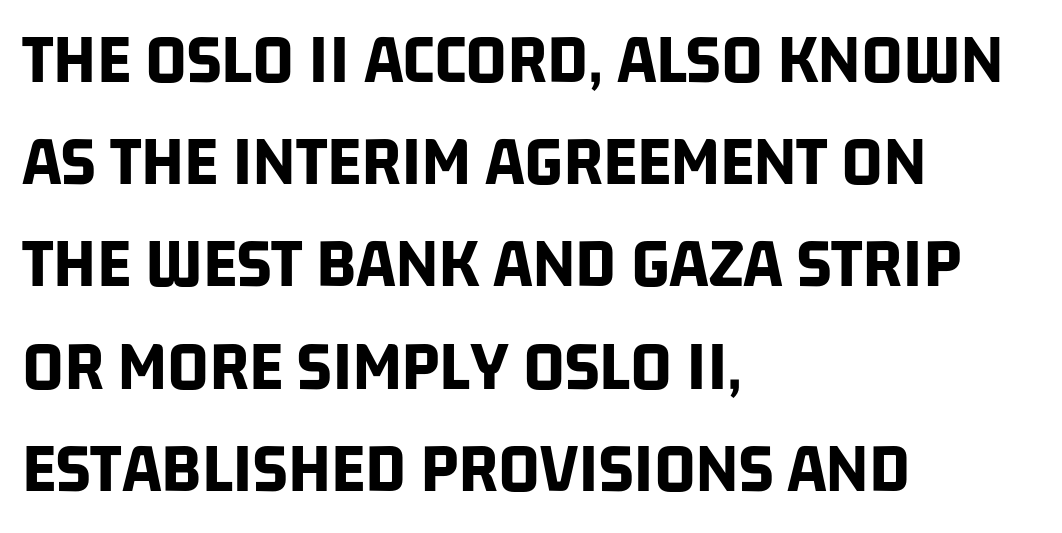
A full-strength bold gives these letters their thick strokes. This rendering employs a face without finishing strokes, i.e., a sans-serif. Characters follow at the spacing the type designer built in. Compared with typical paragraphs, the rows here are spaced about the same. This sample has the flowing, uneven cadence of proportional lettering. The foot of each line stays bare and open.
